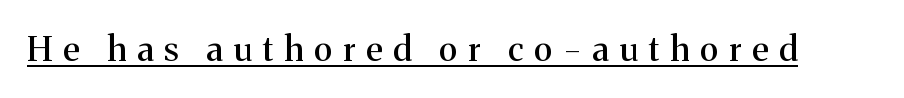
Q: Is the text italic (slanted)? A: No, it is upright.
Q: Is the typeface a serif or a sans-serif typeface? A: Serif.
Q: Is the text underlined? A: Yes.
Q: Is the spacing between letters normal or unusually wide? A: Unusually wide.
Q: Width (condensed, normal, or wide)? A: Normal.
Q: Stroke contrast? A: Medium.
Q: x-height? A: Medium.
Q: Monospaced? A: No.
